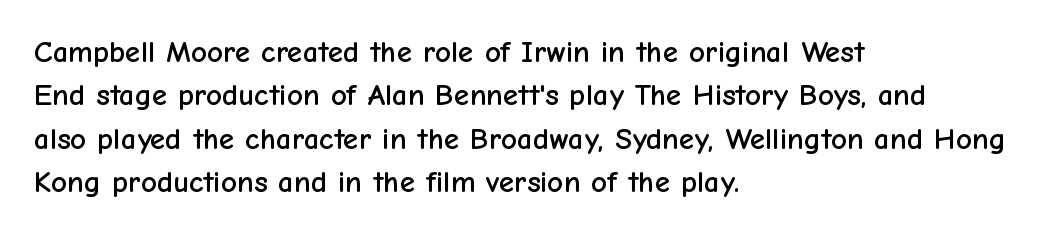
Q: Is the text italic (slanted)? A: No, it is upright.
Q: Is the typeface a serif or a sans-serif typeface? A: Sans-serif.
Q: Is the text underlined? A: No.
Q: How is the paragraph aligned? A: Left-aligned.
Q: Is the spacing between letters normal or unusually wide? A: Normal.
Q: Is the spacing between lines tight, normal or loose? A: Normal.
Q: Width (condensed, normal, or wide)? A: Normal.
Q: Stroke contrast? A: Low.
Q: x-height? A: Medium.
Q: Monospaced? A: No.
